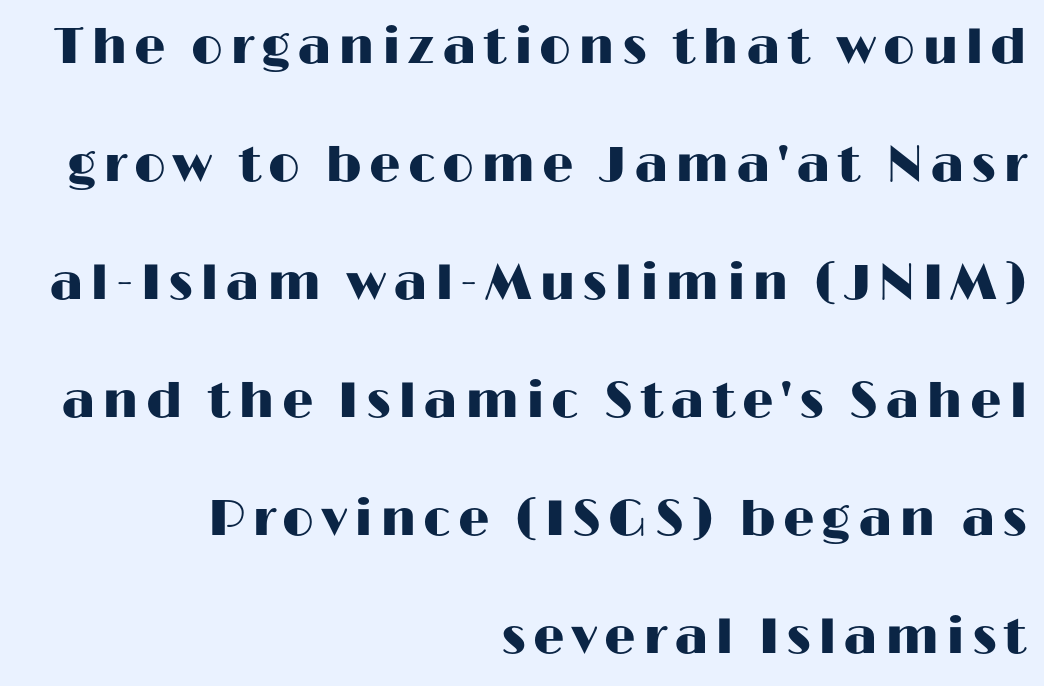
The font family rendered here belongs to the sans-serif group. Regarding leading, the lines here are spaced well apart. Quick note: not italic, upright. The rendering anchors every line to the right-hand side. The zone under the glyphs is completely vacant. The face used here is proportionally spaced, like ordinary book or web type.
